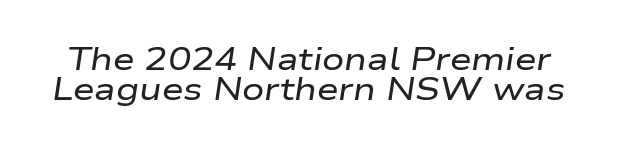
Looks like regular typesetting: each glyph gets only the width it needs. Has an underline been added? It has not. The tracking reads as untouched default to a designer's eye. Summary of vertical rhythm: compact, with narrow interline spacing.
